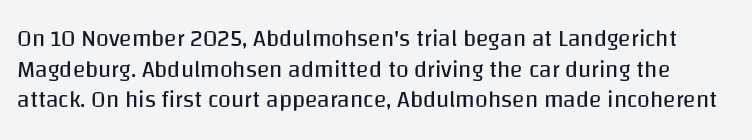
Q: Is the text bold? A: No.
Q: Is the text italic (slanted)? A: No, it is upright.
Q: Is the text underlined? A: No.
Q: Is the spacing between letters normal or unusually wide? A: Normal.
Q: Is the spacing between lines tight, normal or loose? A: Normal.
